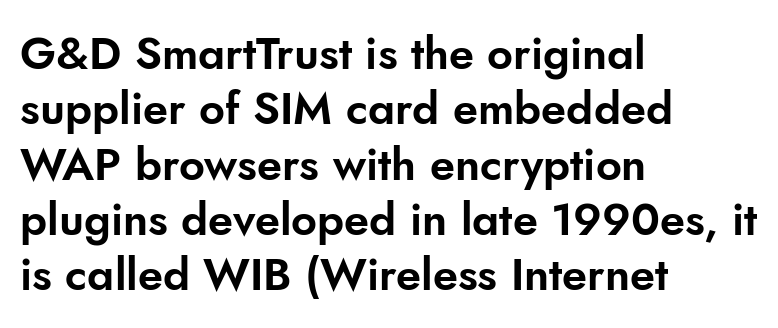
{"serif": "no", "italic": "no", "width": "normal", "stroke_contrast": "low", "x_height": "small", "monospaced": "no", "underline": "no", "align": "left", "line_spacing_ratio": 1.23, "letter_spacing": "normal", "letter_spacing_em": 0.0, "glyph_px": 45}
